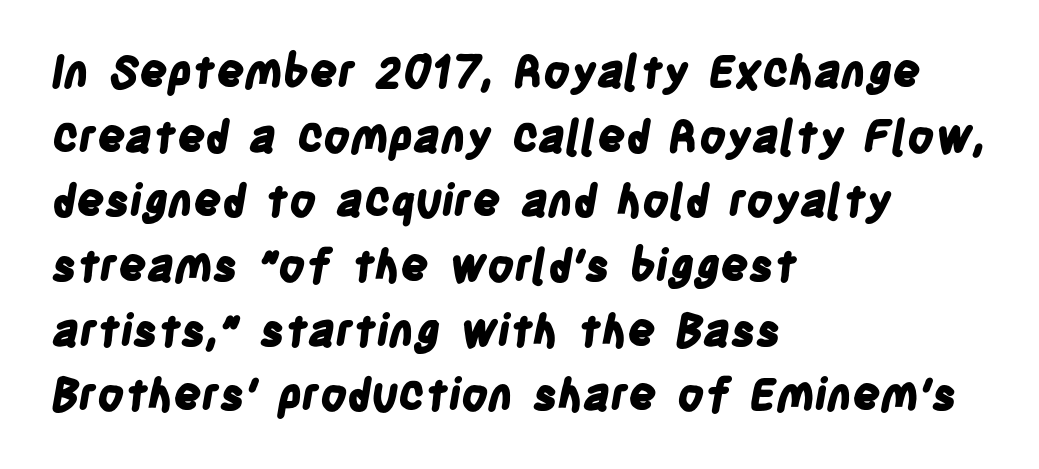
{"serif": "no", "bold": "yes", "weight": "bold", "width": "condensed", "stroke_contrast": "low", "x_height": "large", "monospaced": "no", "underline": "no", "align": "left", "line_spacing": "normal", "line_spacing_ratio": 1.47, "letter_spacing": "normal", "letter_spacing_em": 0.0, "glyph_px": 44}
